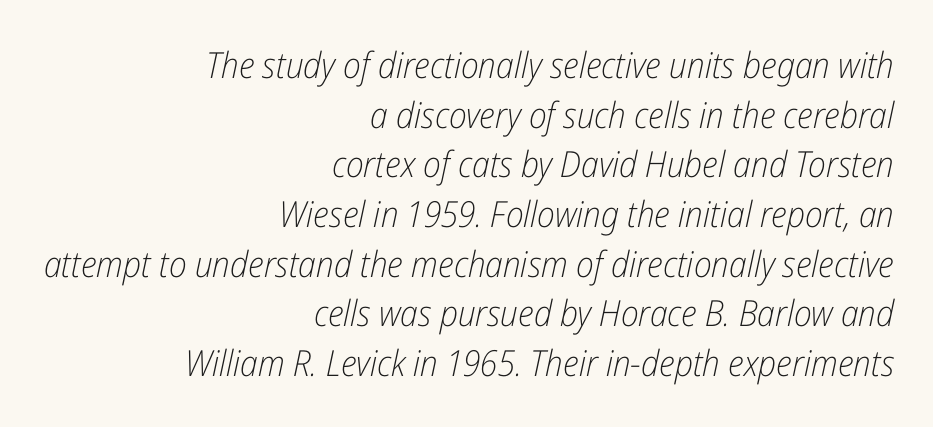
Each row of text sits above clean, open space. Caption: standard tracking, unaltered. Leading: standard. The passage shown is typed in a proportional face where columns would drift. The weight would be labelled regular, book, light, or lighter still. The compositor pushed each line to the right boundary.
